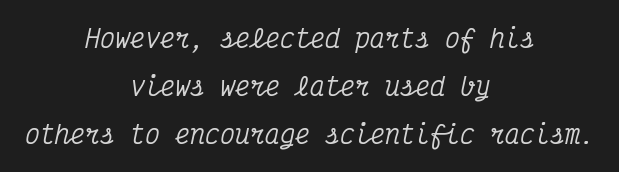
The image shows 25 px text type, italic (leaning right); set centered, loose line spacing (1.93x), normal letter spacing, not underlined.
